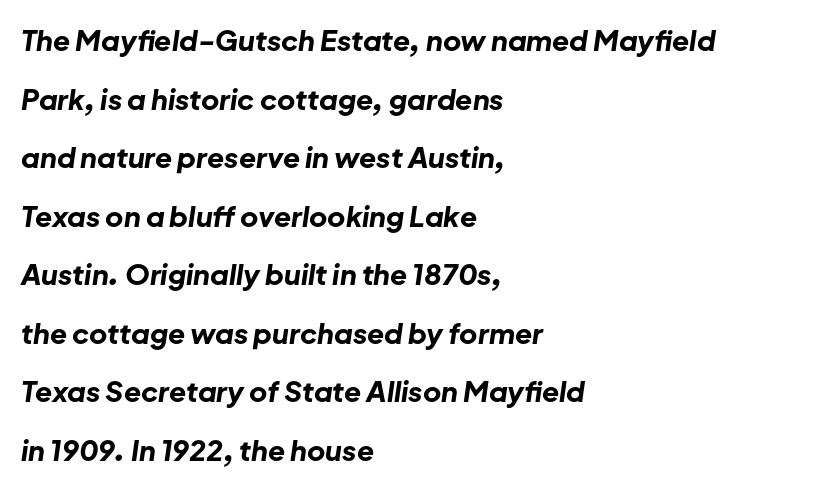
The image shows 28 px bold type, italic (leaning right); set left-aligned, loose line spacing (2.09x), normal letter spacing, not underlined; low stroke contrast and a medium x-height.
